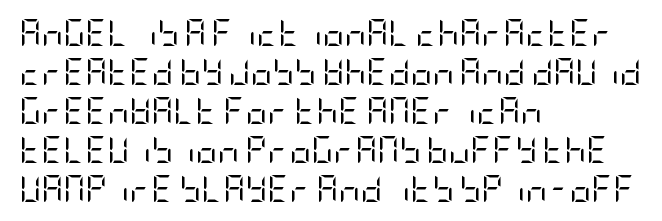
Nothing heavy about these letters — not bold at all. The block of text has a typical density, with ordinary space between rows. Posture: straight, roman, zero tilt. Quick note: underline off. The letterforms sit shoulder to shoulder at normal distance.
